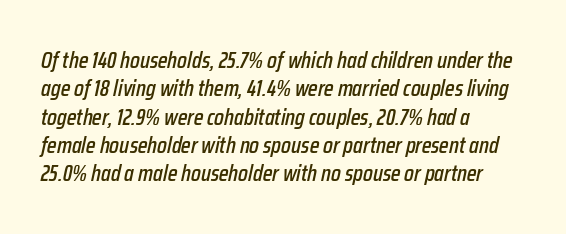
Check the space under the baseline: it is left empty. In terms of letterspacing, this is plain default setting. The axis of the letterforms is tilted away from vertical. Horizontal alignment here is leftward, the default for most running prose.
